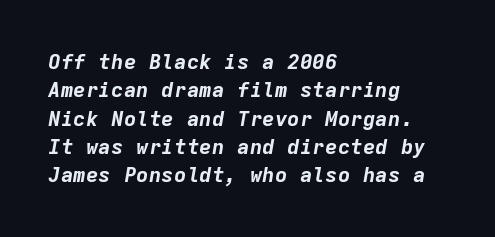
The image shows 21 px bold type, italic (leaning right); set left-aligned, normal line spacing (1.35x), normal letter spacing, not underlined.
